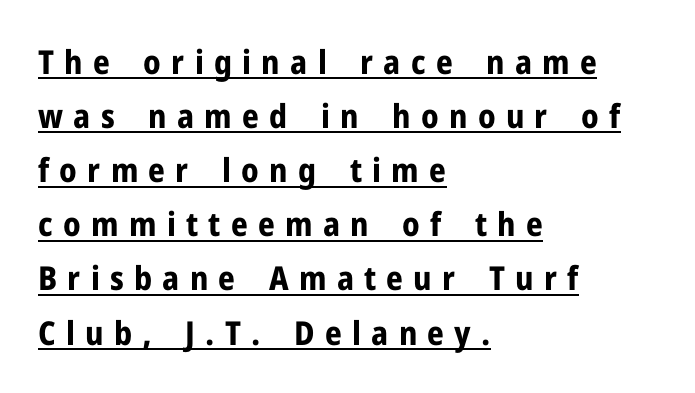
{"serif": "no", "italic": "no", "bold": "yes", "weight": "bold", "width": "normal", "stroke_contrast": "low", "x_height": "medium", "monospaced": "no", "underline": "yes", "align": "left", "line_spacing": "normal", "line_spacing_ratio": 1.64, "letter_spacing": "wide", "letter_spacing_em": 0.31, "glyph_px": 33}
